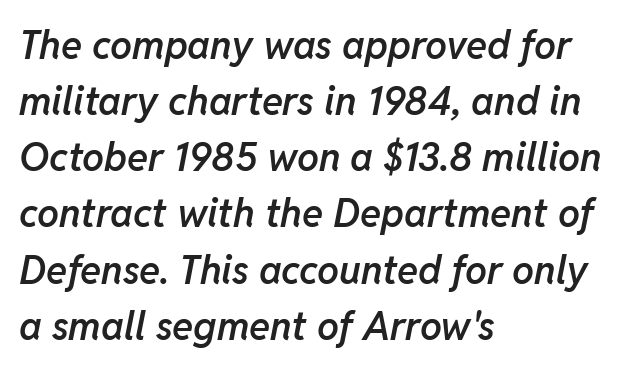
The image shows 39 px semibold type, italic (leaning right); set left-aligned, normal line spacing (1.44x), normal letter spacing, not underlined; low stroke contrast and a medium x-height.
